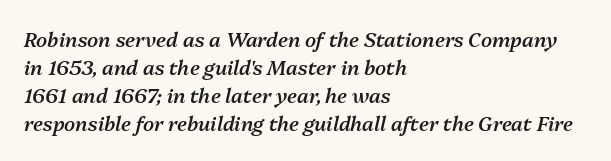
Q: Is the text bold? A: Semi-bold.
Q: Is the text italic (slanted)? A: Yes, it leans right by about 13 degrees.
Q: Is the text underlined? A: No.
Q: How is the paragraph aligned? A: Left-aligned.
Q: Is the spacing between letters normal or unusually wide? A: Normal.
Q: Is the spacing between lines tight, normal or loose? A: Normal.
